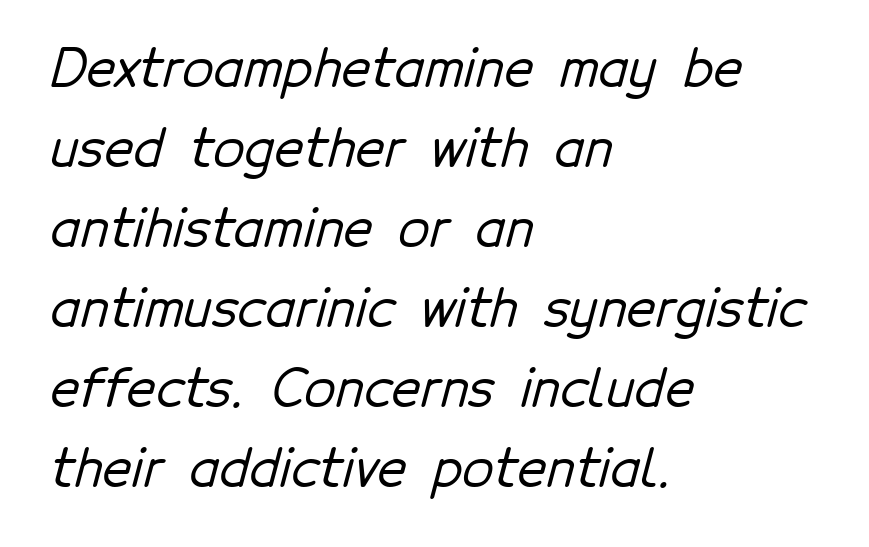
Caption: standard tracking, unaltered. The paragraph shown leans on its left margin. Only glyphs here, with clear space below each row. The rendering uses a moderate line-height, typical for paragraphs. The letters advance in unequal steps, a hallmark of proportional type. The typeface chosen for these lines omits serifs.
